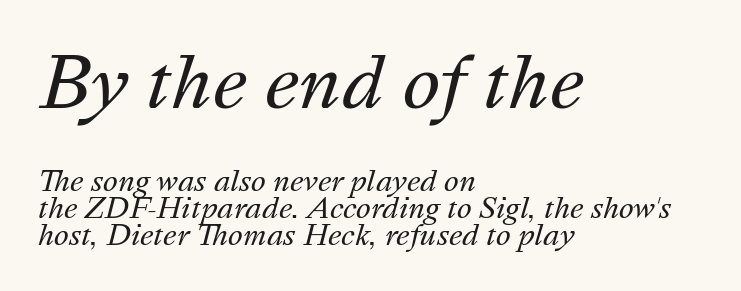
{"italic": "yes", "lean": "right", "slant_degrees": 16, "bold": "no", "weight": "regular", "width": "normal", "stroke_contrast": "medium", "x_height": "medium", "monospaced": "no", "underline": "no", "align": "left", "line_spacing": "tight", "line_spacing_ratio": 0.96, "letter_spacing": "normal", "letter_spacing_em": 0.0, "larger_block": "first", "size_ratio": 2.54, "glyph_px": 71}
